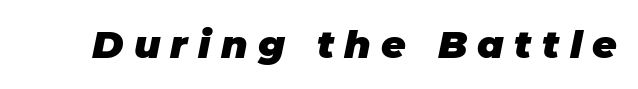
{"italic": "yes", "lean": "right", "slant_degrees": 11, "bold": "yes", "weight": "heavy", "width": "normal", "stroke_contrast": "low", "x_height": "large", "monospaced": "no", "underline": "no", "letter_spacing": "wide", "letter_spacing_em": 0.27, "glyph_px": 38}
